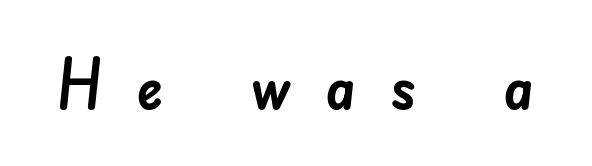
In terms of letterform style, serifs are entirely absent. Check the space under the baseline: it is left empty. Spacing between characters has been opened up far beyond the box default. You could not count columns in this text — the font is proportionally spaced.
